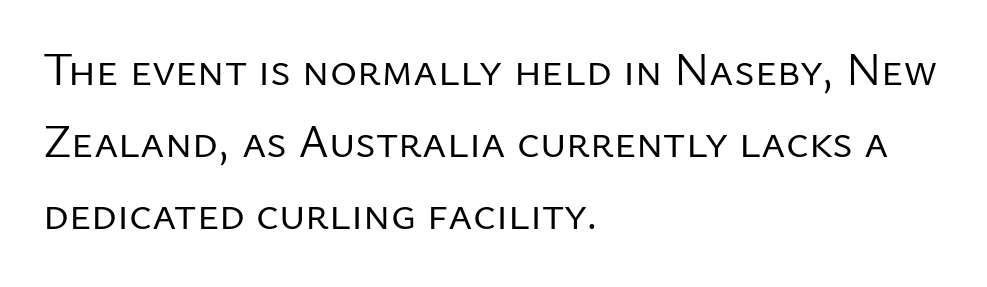
Inter-character spacing is left at the font's built-in metrics. Ordinary non-slanted type is in use. Stem width sits at or under what a default text font uses. The rendering uses a moderate line-height, typical for paragraphs.
